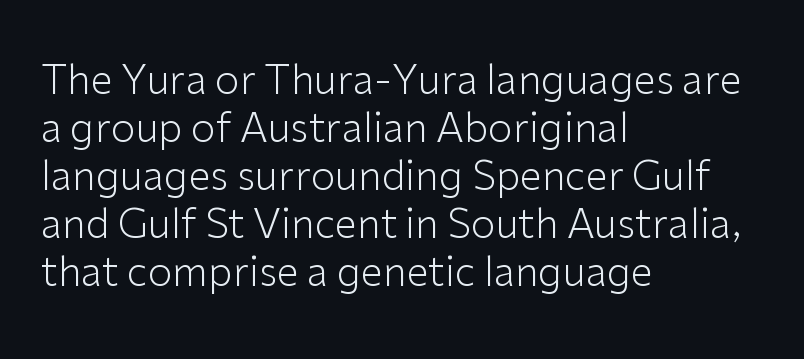
Think of a printed novel: that variable character pitch is what you see here. Between one letter and the next there's only the usual sliver of space. Teacher's note: observe the even left margin — that is flush-left alignment. Honestly, there is no underline to notice here at all. The characters display no serif detailing; their extremities are plain. This sample uses an upright cut, with every glyph sitting square on the baseline.
